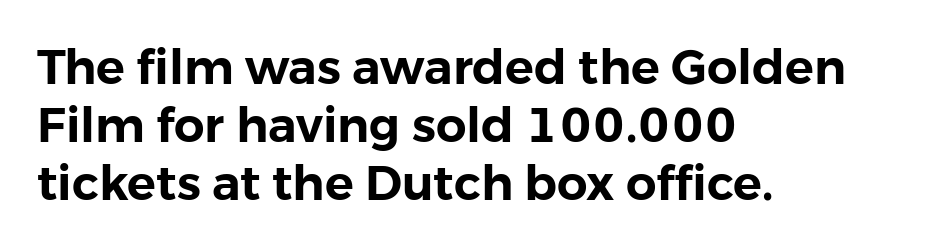
{"serif": "no", "italic": "no", "width": "normal", "stroke_contrast": "low", "x_height": "medium", "monospaced": "no", "underline": "no", "align": "left", "line_spacing_ratio": 1.21, "letter_spacing": "normal", "letter_spacing_em": 0.0, "glyph_px": 48}
